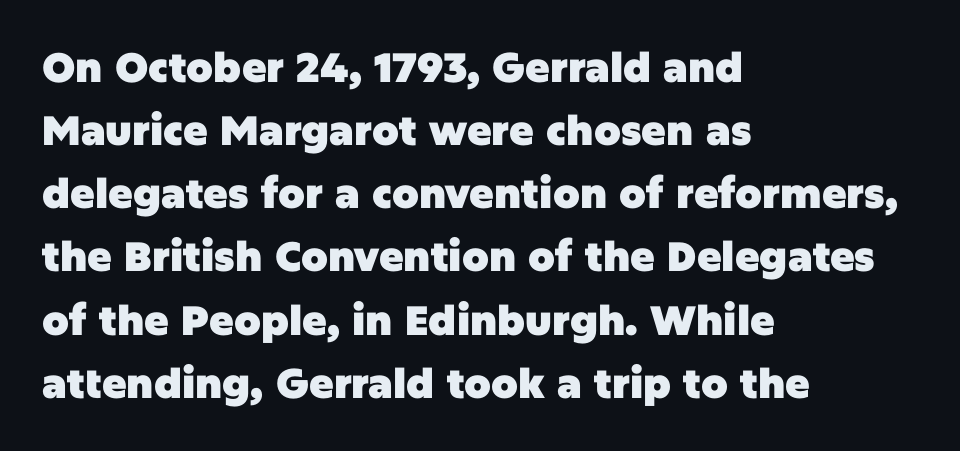
The image shows 41 px heavy sans-serif type, upright; set left-aligned, normal line spacing (1.54x), normal letter spacing, not underlined; low stroke contrast and a large x-height.
